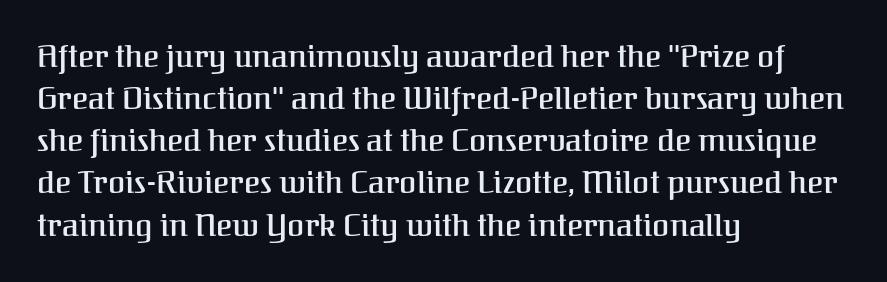
The image shows 31 px serif type, upright; set left-aligned, normal line spacing (1.36x), normal letter spacing, not underlined; medium stroke contrast and a medium x-height.
